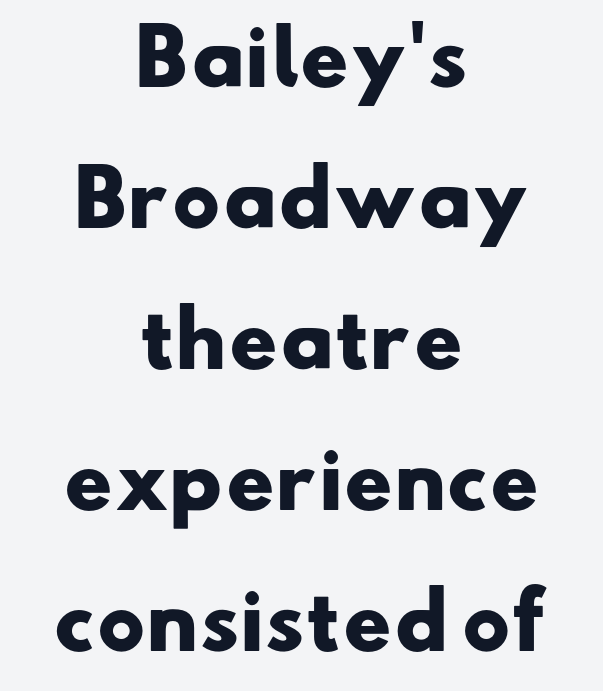
Q: Is the text bold? A: Yes.
Q: Is the typeface a serif or a sans-serif typeface? A: Sans-serif.
Q: Is the text underlined? A: No.
Q: How is the paragraph aligned? A: Centered.
Q: Is the spacing between letters normal or unusually wide? A: Normal.
Q: Width (condensed, normal, or wide)? A: Wide.
Q: Stroke contrast? A: Low.
Q: x-height? A: Small.
Q: Monospaced? A: No.
